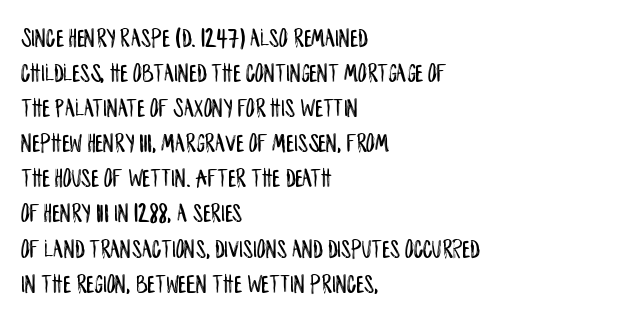
{"italic": "no", "underline": "no", "align": "left", "line_spacing": "normal", "line_spacing_ratio": 1.3, "letter_spacing": "normal", "letter_spacing_em": 0.0, "glyph_px": 27}
